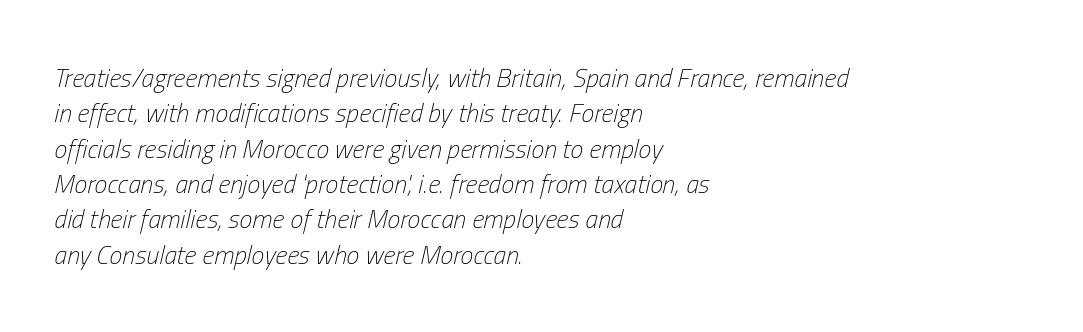
Q: Is the text bold? A: No.
Q: Is the text italic (slanted)? A: Yes, it leans right by about 13 degrees.
Q: Is the text underlined? A: No.
Q: How is the paragraph aligned? A: Left-aligned.
Q: Is the spacing between letters normal or unusually wide? A: Normal.
Q: Is the spacing between lines tight, normal or loose? A: Normal.
